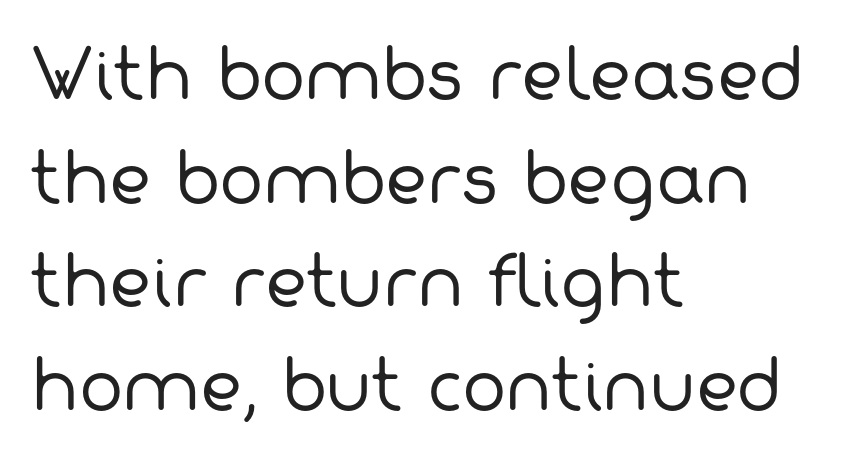
{"serif": "no", "bold": "no", "weight": "regular", "width": "normal", "stroke_contrast": "low", "x_height": "medium", "monospaced": "no", "underline": "no", "align": "left", "line_spacing": "normal", "line_spacing_ratio": 1.57, "letter_spacing": "normal", "letter_spacing_em": 0.0, "glyph_px": 66}
